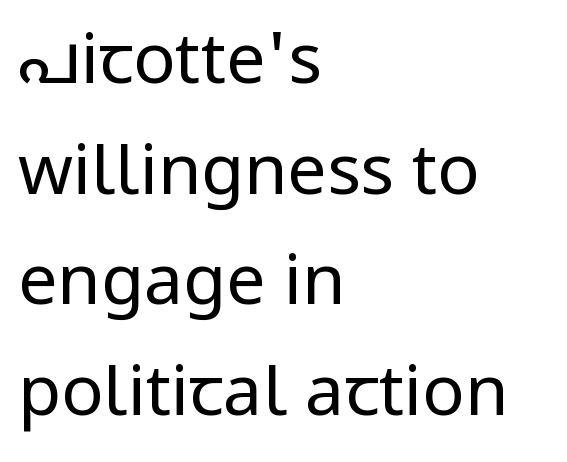
Q: Is the text bold? A: No.
Q: Is the text italic (slanted)? A: No, it is upright.
Q: Is the typeface a serif or a sans-serif typeface? A: Sans-serif.
Q: Is the text underlined? A: No.
Q: How is the paragraph aligned? A: Left-aligned.
Q: Is the spacing between letters normal or unusually wide? A: Normal.
Q: Is the spacing between lines tight, normal or loose? A: Normal.
Q: Width (condensed, normal, or wide)? A: Condensed.
Q: Stroke contrast? A: Low.
